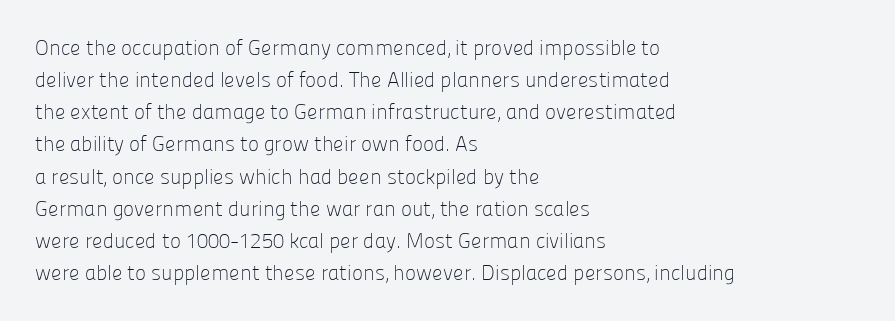
Is the block centered? No — it sits flush against the left margin. Honestly, the row spacing looks completely unremarkable. Check under the words: just untouched page. Ascenders rise straight up at ninety degrees. Nobody touched the tracking dial on this one.
